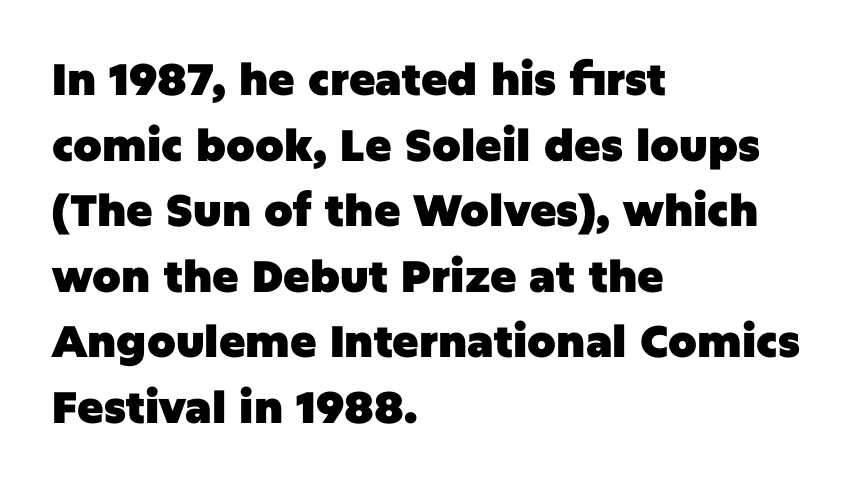
{"serif": "no", "italic": "no", "bold": "yes", "weight": "heavy", "width": "normal", "stroke_contrast": "low", "x_height": "large", "monospaced": "no", "underline": "no", "align": "left", "line_spacing": "normal", "line_spacing_ratio": 1.49, "letter_spacing": "normal", "letter_spacing_em": 0.0, "glyph_px": 44}
